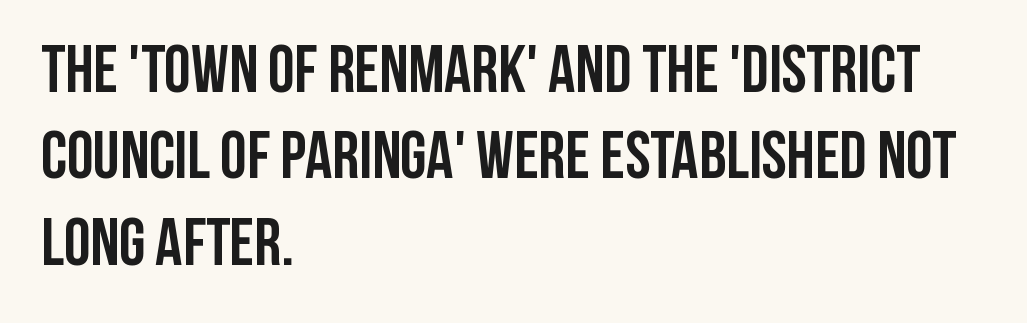
No word sits above an underline. The lines are quadded left. Summary of vertical rhythm: regular, with standard interline spacing. In terms of posture, this sample is upright. The strokes are fattened all the way to bold.
